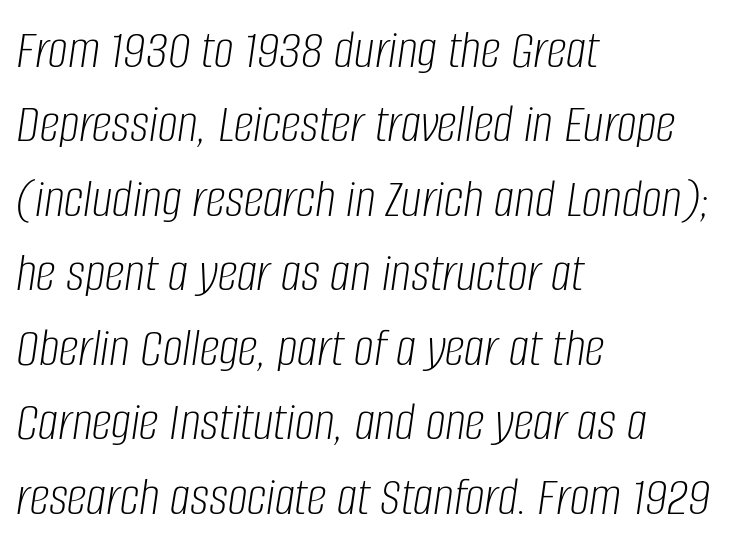
This sample uses an oblique cut, with every glyph tilted off the vertical. These lines are rendered in a variable-pitch font. Where is the straight margin? On the left. Weight: not bold — regular or lighter. The specimen omits any rule beneath the text block's lines. This sample keeps an unexceptional amount of space between lines.
